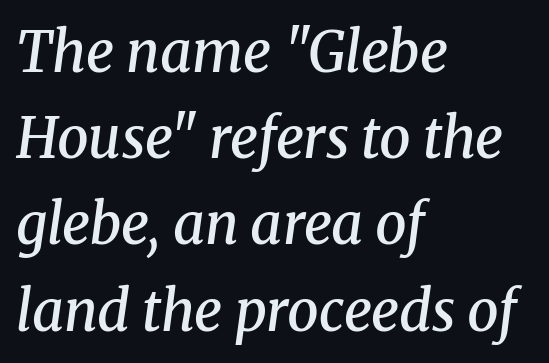
The image shows 56 px semibold serif type, italic (leaning right); set left-aligned, normal line spacing (1.54x), normal letter spacing, not underlined; medium stroke contrast and a medium x-height.
